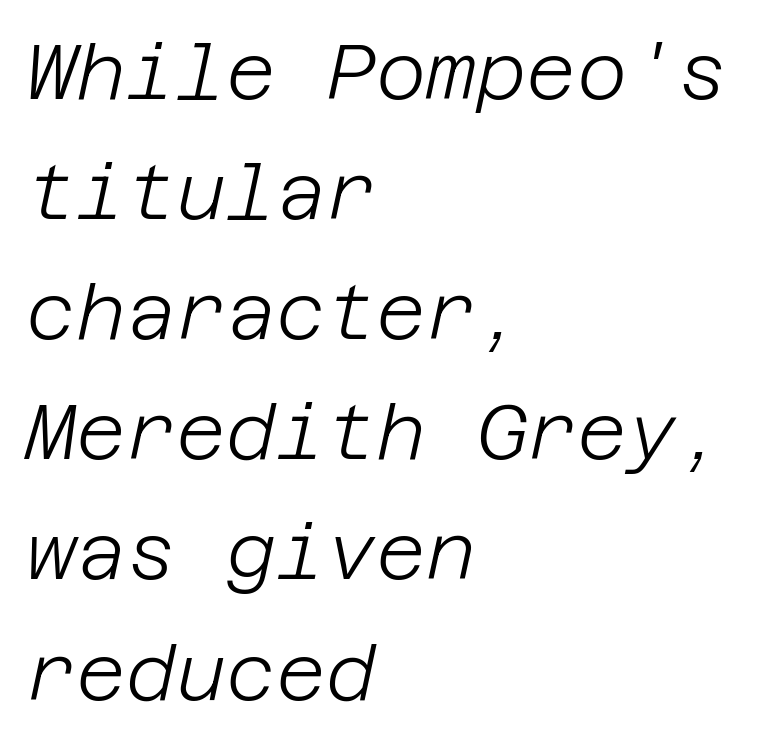
{"italic": "yes", "lean": "right", "slant_degrees": 12, "bold": "no", "weight": "light", "width": "normal", "stroke_contrast": "low", "x_height": "large", "underline": "no", "align": "left", "line_spacing": "normal", "line_spacing_ratio": 1.56, "letter_spacing": "normal", "letter_spacing_em": 0.0, "glyph_px": 77}
